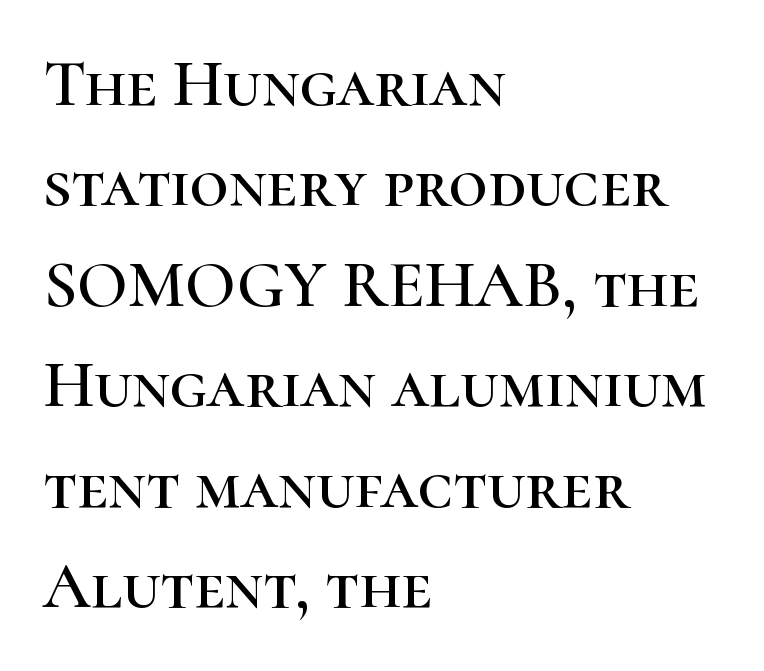
Q: Is the text italic (slanted)? A: No, it is upright.
Q: Is the typeface a serif or a sans-serif typeface? A: Serif.
Q: Is the text underlined? A: No.
Q: How is the paragraph aligned? A: Left-aligned.
Q: Is the spacing between letters normal or unusually wide? A: Normal.
Q: Is the spacing between lines tight, normal or loose? A: Normal.
Q: Width (condensed, normal, or wide)? A: Normal.
Q: Stroke contrast? A: High.
Q: x-height? A: Medium.
Q: Monospaced? A: No.
